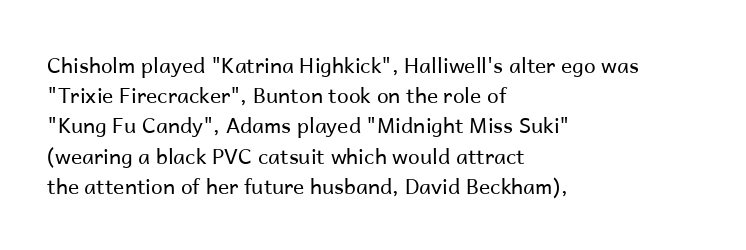
{"italic": "no", "bold": "no", "underline": "no", "align": "left", "line_spacing": "normal", "line_spacing_ratio": 1.44, "letter_spacing": "normal", "letter_spacing_em": 0.0, "glyph_px": 21}
